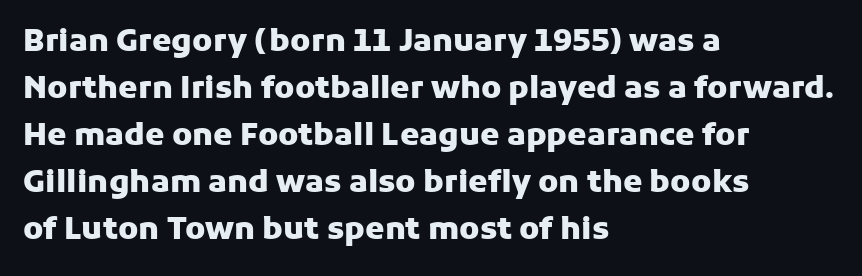
{"serif": "no", "italic": "no", "bold": "yes", "weight": "heavy", "width": "normal", "stroke_contrast": "low", "x_height": "medium", "monospaced": "no", "underline": "no", "align": "left", "line_spacing": "normal", "line_spacing_ratio": 1.52, "letter_spacing": "normal", "letter_spacing_em": 0.0, "glyph_px": 31}
